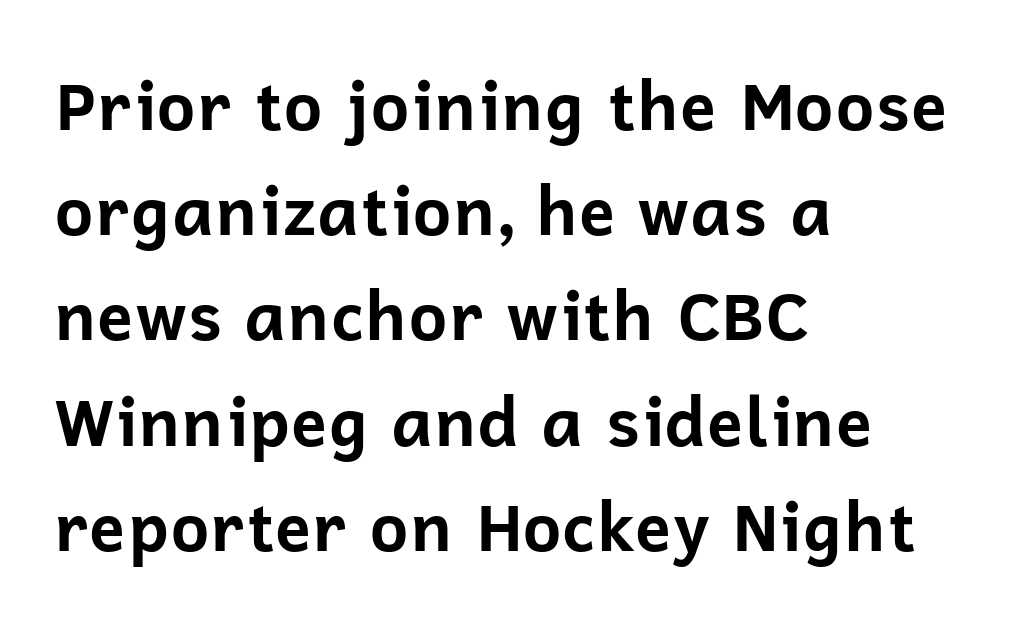
Q: Is the text bold? A: Yes.
Q: Is the text italic (slanted)? A: No, it is upright.
Q: Is the typeface a serif or a sans-serif typeface? A: Sans-serif.
Q: Is the text underlined? A: No.
Q: How is the paragraph aligned? A: Left-aligned.
Q: Is the spacing between letters normal or unusually wide? A: Normal.
Q: Is the spacing between lines tight, normal or loose? A: Normal.
Q: Width (condensed, normal, or wide)? A: Normal.
Q: Stroke contrast? A: Low.
Q: x-height? A: Medium.
Q: Monospaced? A: No.
